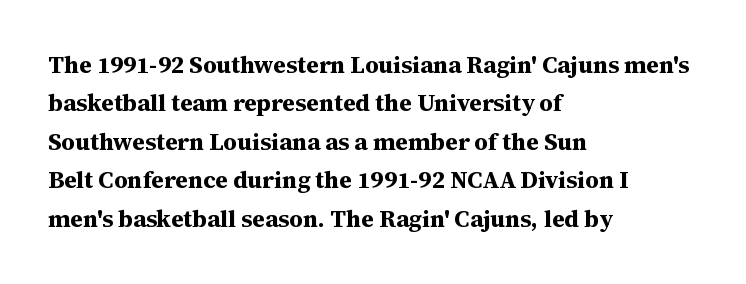
Check the space under the baseline: it is left empty. A classic flush-left, rag-right setting is used for this passage. These lines sit exactly where default settings would place them. Students, note that the glyphs here touch the page at normal intervals. The type sits square on the baseline with zero lean.
